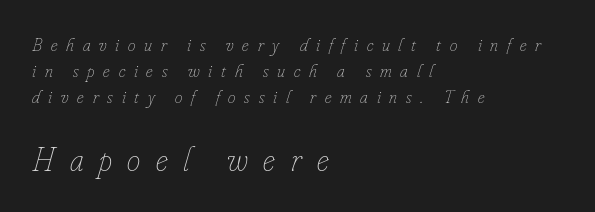
The image shows 34 px thin, condensed type, italic (leaning right); set left-aligned, normal line spacing (1.36x), unusually wide letter spacing (+0.46 em), not underlined; the second (bottom) block is 1.79x larger; low stroke contrast and a small x-height.
